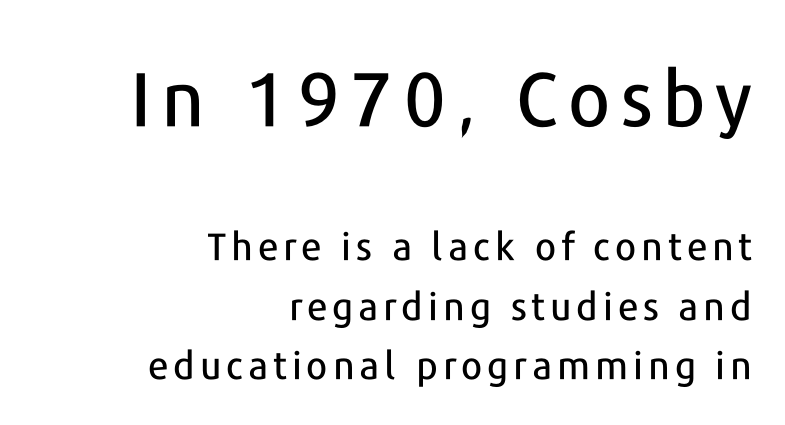
These lines stack with their right ends in a neat column. These lines sit exactly where default settings would place them. Ordinary non-slanted type is in use. Quick note: underline off. Regarding serifs, this sample does without them. Note the varied advance widths — an 'i' is clearly narrower than an 'm'.
